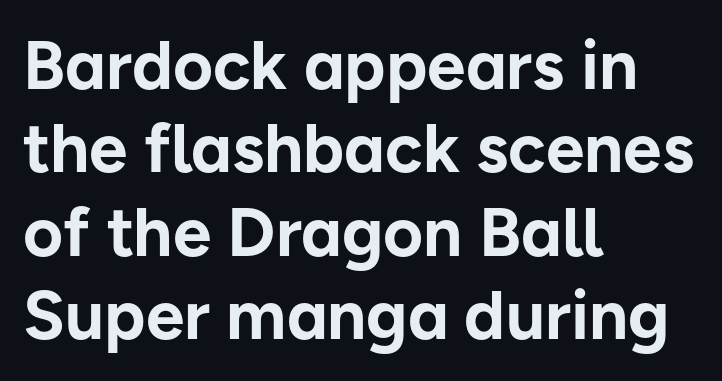
The image shows 69 px bold sans-serif type, upright; set left-aligned, line spacing 1.21x, normal letter spacing, not underlined; low stroke contrast and a medium x-height.
